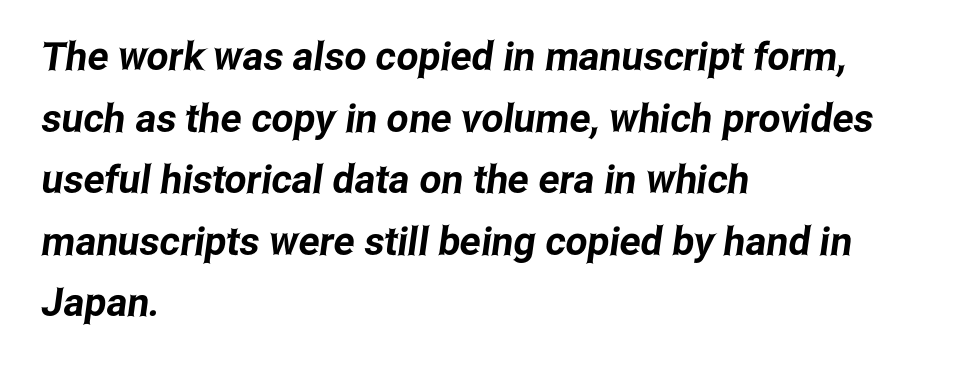
The image shows 39 px condensed sans-serif type; set left-aligned, normal line spacing (1.58x), normal letter spacing, not underlined; low stroke contrast and a medium x-height.
